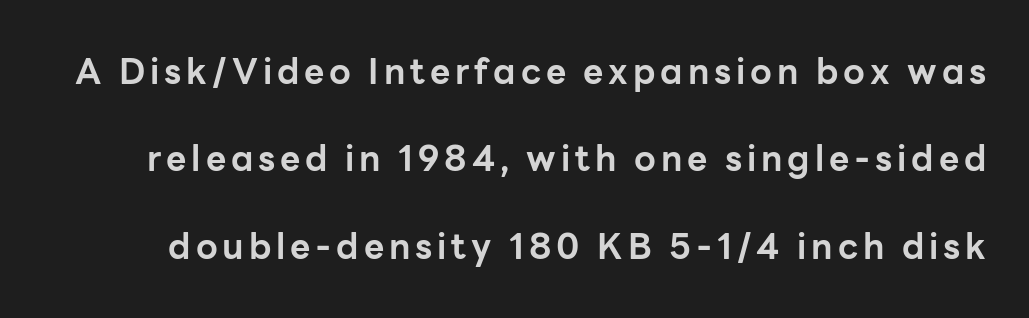
Each letter keeps its own natural width here, so spacing adapts to shape. Beneath every word, the page is bare. The rendering uses a bold face; every stroke is thick and dark. The typeface chosen for these lines omits serifs.
